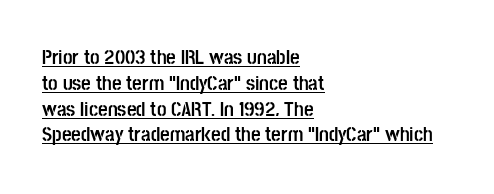
The image shows 21 px bold type, upright; set left-aligned, line spacing 1.23x, normal letter spacing, underlined.
